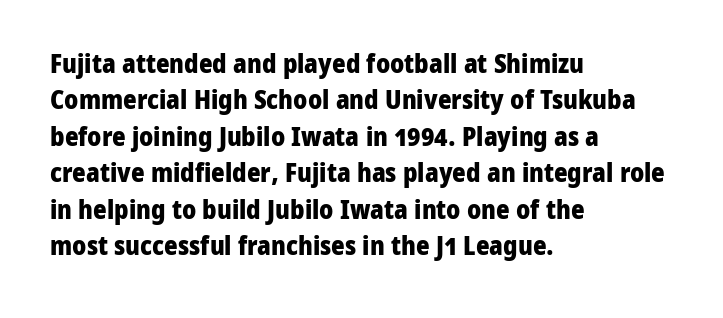
{"italic": "no", "bold": "yes", "underline": "no", "align": "left", "line_spacing": "normal", "line_spacing_ratio": 1.4, "letter_spacing": "normal", "letter_spacing_em": 0.0, "glyph_px": 26}
